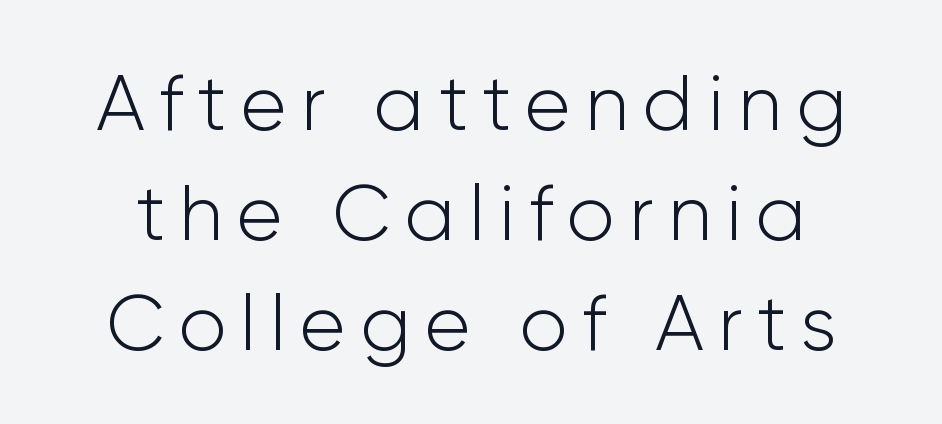
Whoever set this chose a conventional vertical rhythm. The face looks like a standard text weight, possibly lighter. Only glyphs here, with clear space below each row. You could not count columns in this text — the font is proportionally spaced.
